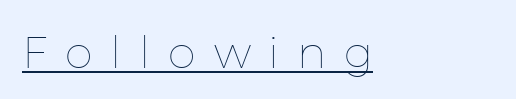
The letterforms sit at book weight or below. Do the characters align in a grid? No, the font is proportional. The text block is weighted toward the left margin, trailing off unevenly rightward. Looks like someone drew a line under every word here.
